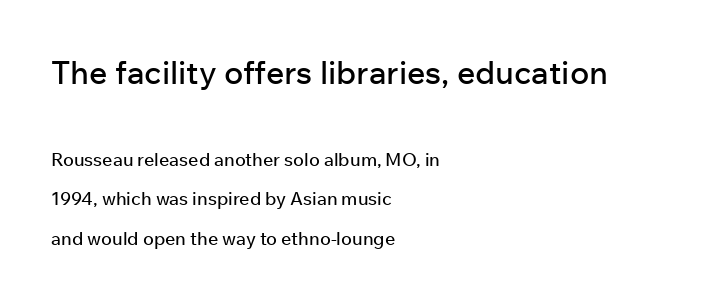
The image shows 32 px sans-serif type, upright; set left-aligned, loose line spacing (2.19x), normal letter spacing, not underlined; the first (top) block is 1.78x larger; low stroke contrast and a medium x-height.
